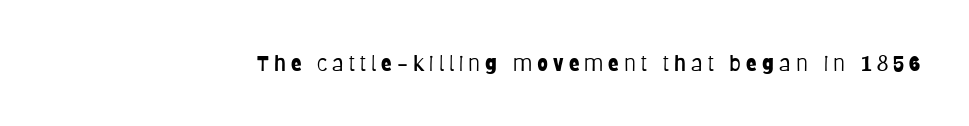
Q: Is the text bold? A: No.
Q: Is the text italic (slanted)? A: No, it is upright.
Q: Is the text underlined? A: No.
Q: Is the spacing between letters normal or unusually wide? A: Unusually wide.
